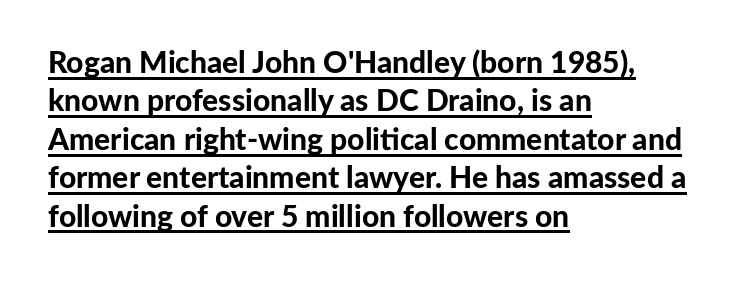
{"serif": "no", "italic": "no", "bold": "yes", "weight": "bold", "width": "normal", "stroke_contrast": "low", "x_height": "medium", "monospaced": "no", "underline": "yes", "align": "left", "line_spacing": "normal", "line_spacing_ratio": 1.28, "letter_spacing": "normal", "letter_spacing_em": 0.0, "glyph_px": 30}
